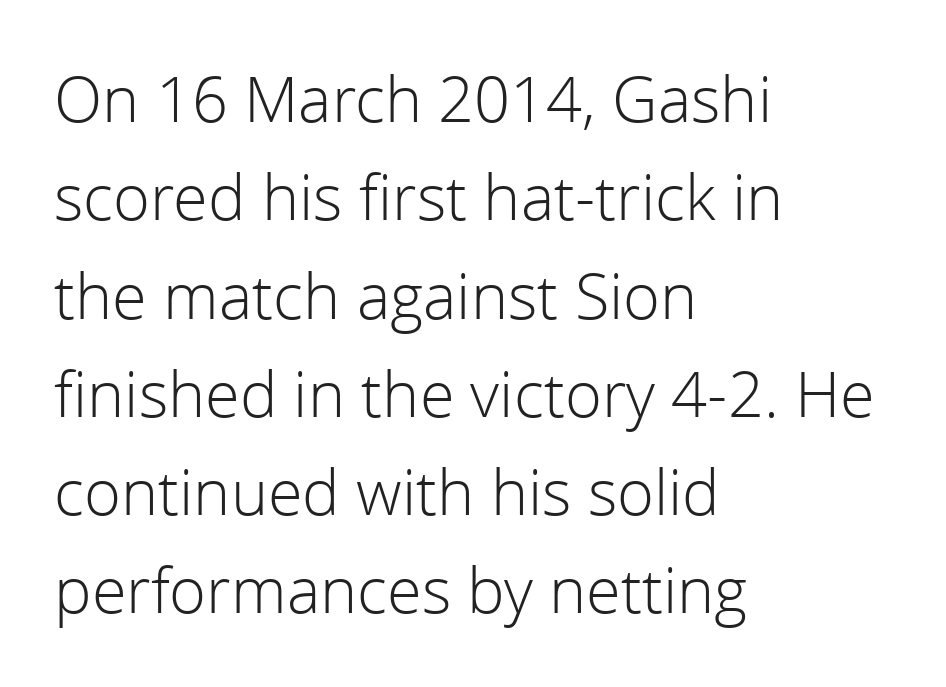
Q: Is the text bold? A: No.
Q: Is the text italic (slanted)? A: No, it is upright.
Q: Is the typeface a serif or a sans-serif typeface? A: Sans-serif.
Q: Is the text underlined? A: No.
Q: How is the paragraph aligned? A: Left-aligned.
Q: Is the spacing between letters normal or unusually wide? A: Normal.
Q: Is the spacing between lines tight, normal or loose? A: Normal.
Q: Width (condensed, normal, or wide)? A: Normal.
Q: x-height? A: Medium.
Q: Monospaced? A: No.
